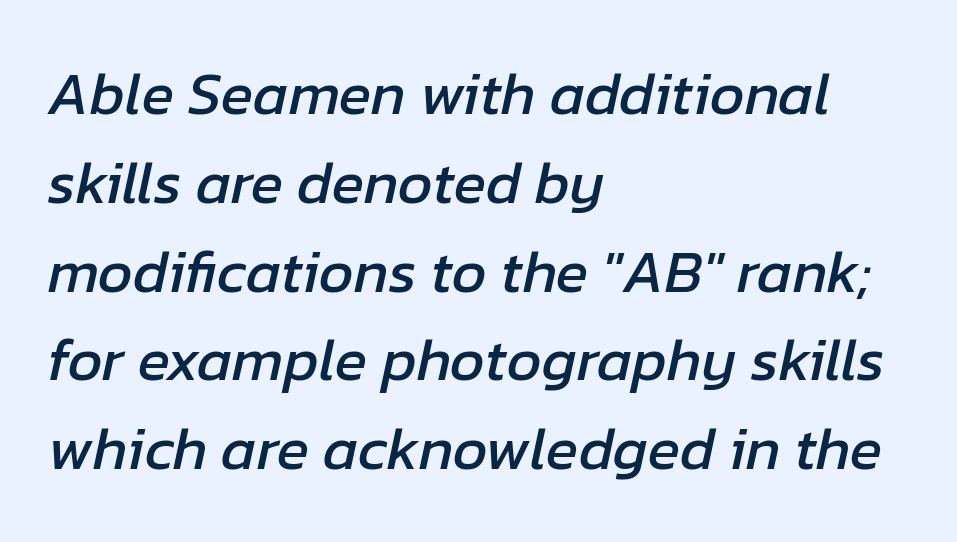
{"italic": "yes", "lean": "right", "slant_degrees": 12, "width": "normal", "stroke_contrast": "low", "x_height": "medium", "monospaced": "no", "underline": "no", "align": "left", "line_spacing": "normal", "line_spacing_ratio": 1.48, "letter_spacing": "normal", "letter_spacing_em": 0.0, "glyph_px": 60}
